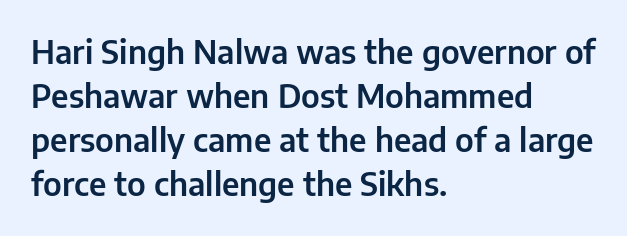
{"serif": "no", "italic": "no", "width": "normal", "stroke_contrast": "low", "x_height": "medium", "monospaced": "no", "underline": "no", "align": "left", "line_spacing": "normal", "line_spacing_ratio": 1.38, "letter_spacing": "normal", "letter_spacing_em": 0.0, "glyph_px": 32}
